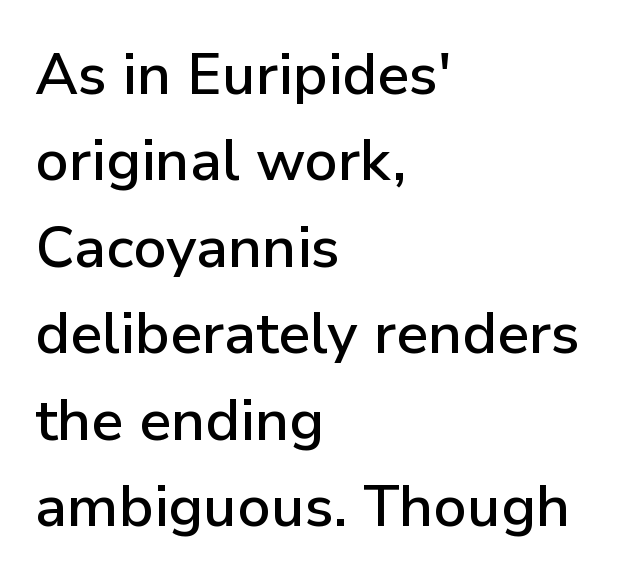
The paragraph has a hard left edge and a soft right edge. Each word holds together tightly as a unit, with standard inter-letter gaps. Line spacing here is normal. Descenders are the only things crossing below the line.
